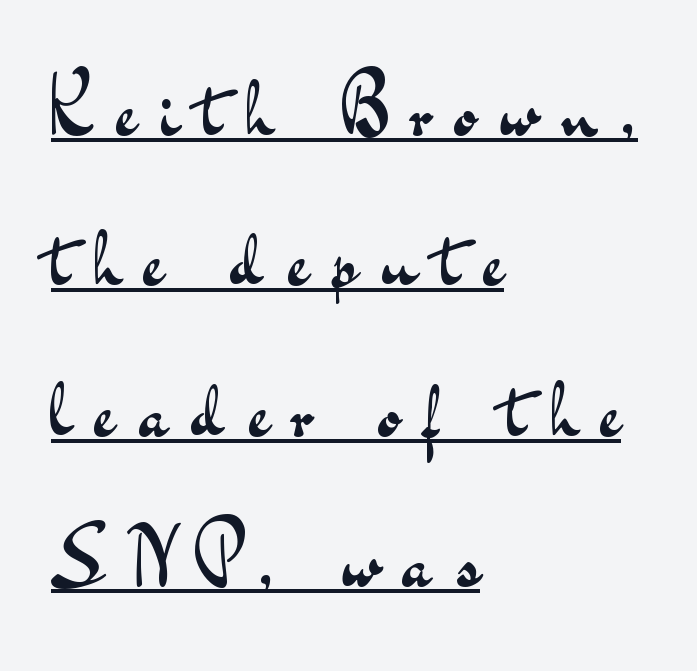
Note the varied advance widths — an 'i' is clearly narrower than an 'm'. A continuous stroke trails under the words, as in a hyperlink. Type style note: lacks serifs. Weight: regular or lighter. Caption: expanded tracking, letters set apart.
